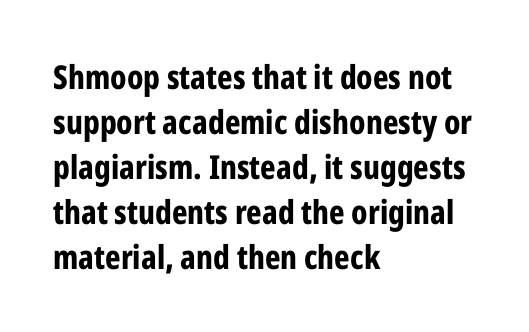
Quick note: underline off. Weight: bold. Here the designer chose a conventional face with non-uniform glyph widths. The lines are quadded left. The lettering stays uniformly vertical, giving the passage a roman look. The rendering shows plain stroke endings on the letterforms — a sans-serif design.
